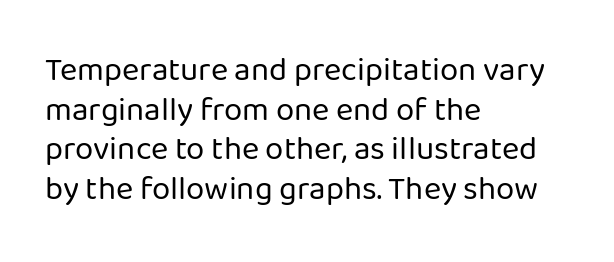
Q: Is the text bold? A: No.
Q: Is the text italic (slanted)? A: No, it is upright.
Q: Is the typeface a serif or a sans-serif typeface? A: Sans-serif.
Q: Is the text underlined? A: No.
Q: How is the paragraph aligned? A: Left-aligned.
Q: Is the spacing between letters normal or unusually wide? A: Normal.
Q: Width (condensed, normal, or wide)? A: Normal.
Q: Stroke contrast? A: Low.
Q: x-height? A: Medium.
Q: Monospaced? A: No.
